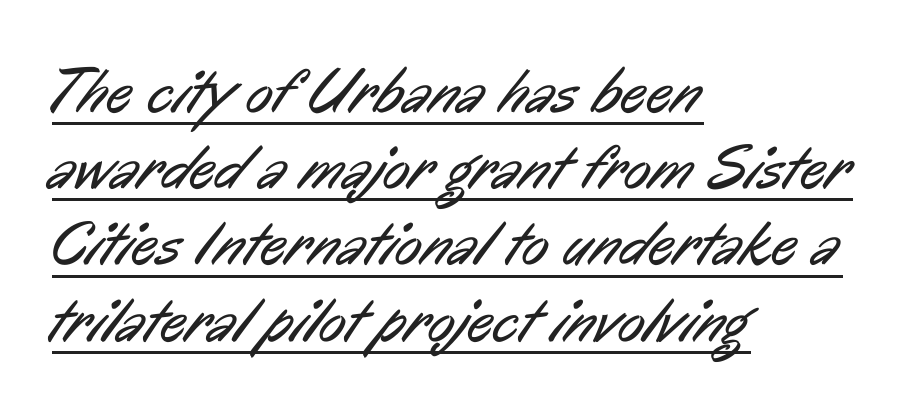
You could call the tracking neutral — neither tight nor loose. The rendering uses the underline text-decoration. Is the type heavy? It reads as light-to-regular instead. The passage is arranged the way most books set body copy — flush left. The face used here is proportionally spaced, like ordinary book or web type.
